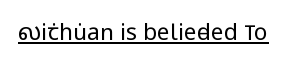
The image shows 23 px text type, upright; set normal letter spacing, underlined.
